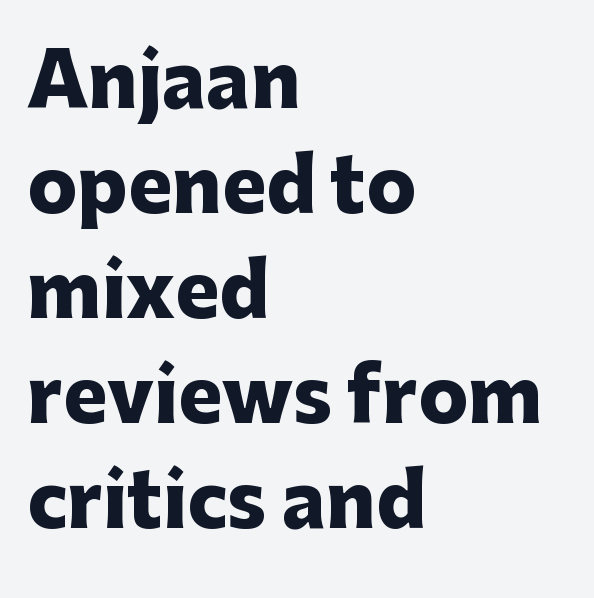
The image shows 74 px heavy sans-serif type, upright; set left-aligned, normal line spacing (1.42x), normal letter spacing, not underlined; low stroke contrast and a medium x-height.
